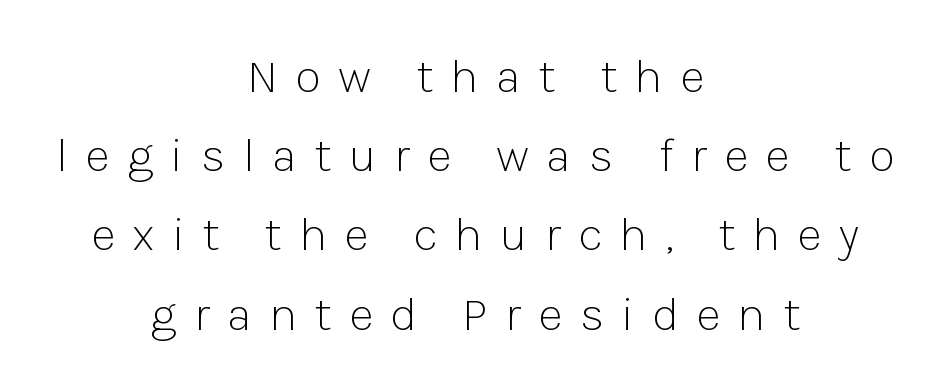
{"serif": "no", "italic": "no", "bold": "no", "weight": "light", "width": "normal", "stroke_contrast": "low", "x_height": "medium", "monospaced": "no", "underline": "no", "align": "center", "line_spacing": "normal", "line_spacing_ratio": 1.65, "letter_spacing": "wide", "letter_spacing_em": 0.36, "glyph_px": 48}
